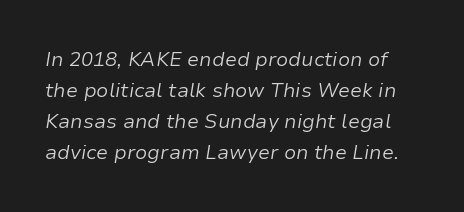
Q: Is the text bold? A: No.
Q: Is the text italic (slanted)? A: Yes, it leans right by about 9 degrees.
Q: Is the text underlined? A: No.
Q: Is the spacing between letters normal or unusually wide? A: Normal.
Q: Is the spacing between lines tight, normal or loose? A: Normal.
